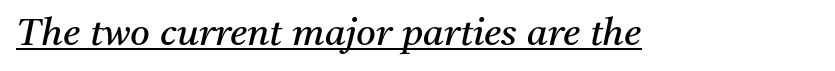
The weight would be labelled regular, book, light, or lighter still. A typesetter would label this face a serif. Is the type slanted? Yes — the strokes lean at a clear angle. Glyph-to-glyph distance matches everyday printed text.
